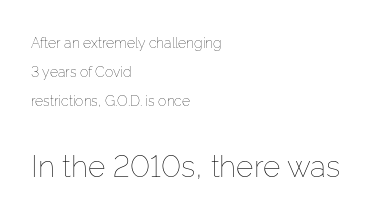
Stroke thickness stays within the range of a standard reading face or lighter. A typesetter would call this zero additional tracking. The letters stand straight up with perfectly vertical stems. Any mark beneath the type? The region is blank. Airy leading.
